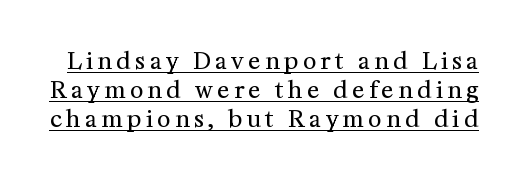
Every stem runs plumb, perpendicular to the baseline. Unbolded letterforms with no extra heft. The words here are underlined. The line-height multiplier appears to be the usual default.
